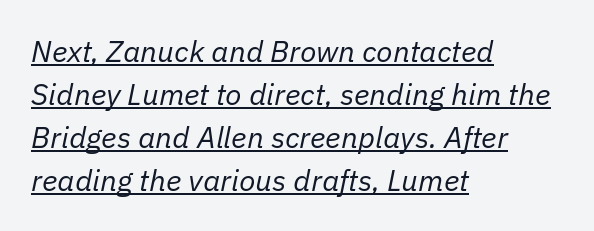
The image shows 30 px regular-weight type, italic (leaning right); set left-aligned, normal line spacing (1.43x), normal letter spacing, underlined; low stroke contrast and a medium x-height.
